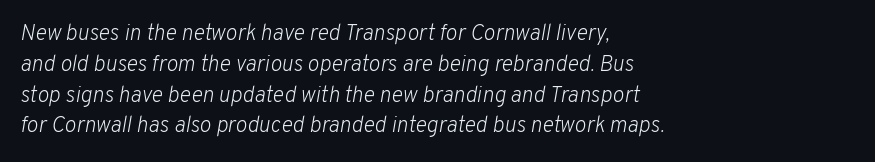
The image shows 22 px text type, italic (leaning right); set left-aligned, normal line spacing (1.4x), normal letter spacing, not underlined.
